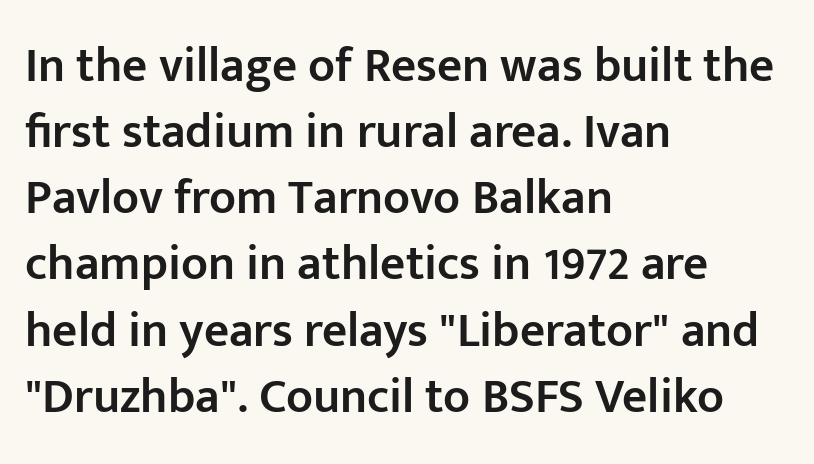
There is no visible air inserted between adjacent glyphs. Characters remain perfectly vertical along every line. The compositor pushed each line to the left boundary. A bare baseline throughout the passage. Font category for this specimen: sans-serif. This sample has the flowing, uneven cadence of proportional lettering.
